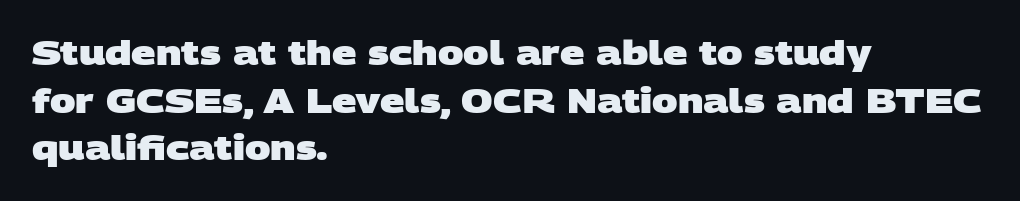
The type family on display is of the sans-serif kind. Layout note: lines flush left. These lines carry a lot of weight — the face is fully bold. There is no visible air inserted between adjacent glyphs.
